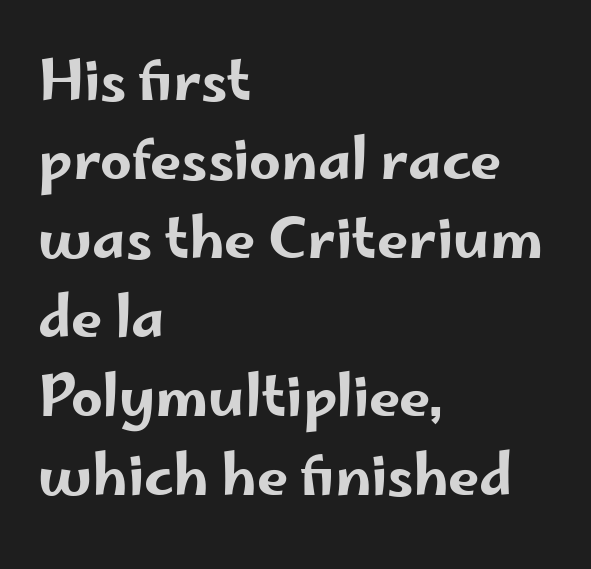
The image shows 56 px wide sans-serif type, upright; set left-aligned, normal line spacing (1.41x), normal letter spacing, not underlined; low stroke contrast and a small x-height.
